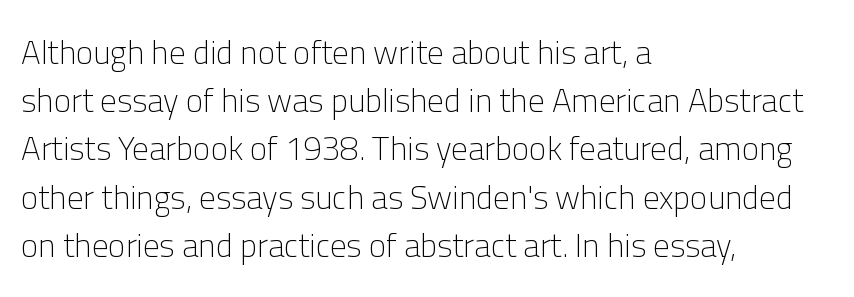
Letters have the restrained weight of plain body copy at most. Do the characters align in a grid? No, the font is proportional. Does the copy run flush right? No — it runs flush left. This sample uses plain, unmodified letter spacing. A typesetter would call this leading conventional body-copy spacing. Ordinary non-slanted type is in use.
